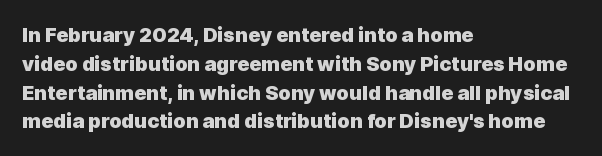
{"italic": "no", "bold": "yes", "underline": "no", "align": "left", "line_spacing": "normal", "line_spacing_ratio": 1.44, "letter_spacing": "normal", "letter_spacing_em": 0.0, "glyph_px": 20}
